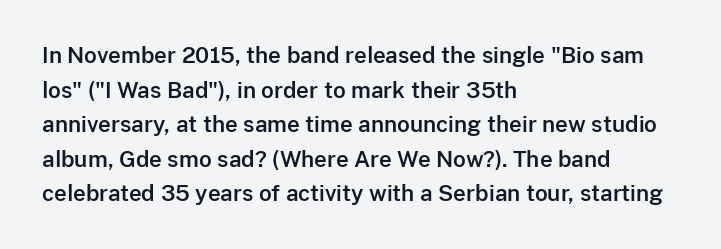
Q: Is the text italic (slanted)? A: No, it is upright.
Q: Is the text underlined? A: No.
Q: How is the paragraph aligned? A: Left-aligned.
Q: Is the spacing between letters normal or unusually wide? A: Normal.
Q: Is the spacing between lines tight, normal or loose? A: Normal.
